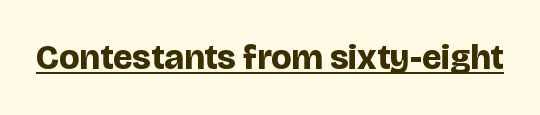
The image shows 35 px bold sans-serif type, upright; set normal letter spacing, underlined; low stroke contrast and a large x-height.
